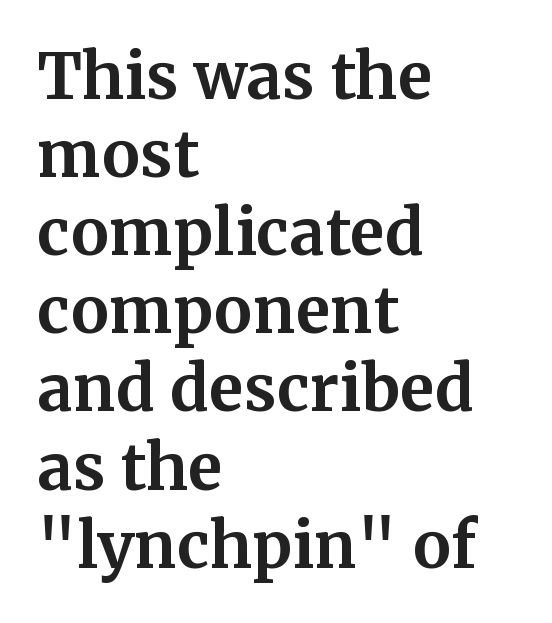
{"serif": "yes", "italic": "no", "bold": "yes", "weight": "bold", "width": "normal", "stroke_contrast": "medium", "x_height": "medium", "monospaced": "no", "underline": "no", "align": "left", "line_spacing_ratio": 1.24, "letter_spacing": "normal", "letter_spacing_em": 0.0, "glyph_px": 63}
